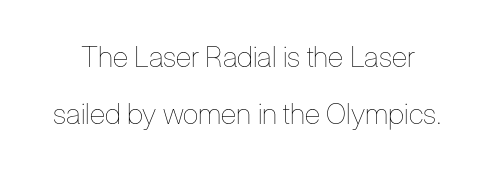
The image shows 29 px thin, condensed type, upright; set loose line spacing (1.95x), normal letter spacing, not underlined; low stroke contrast and a medium x-height.
